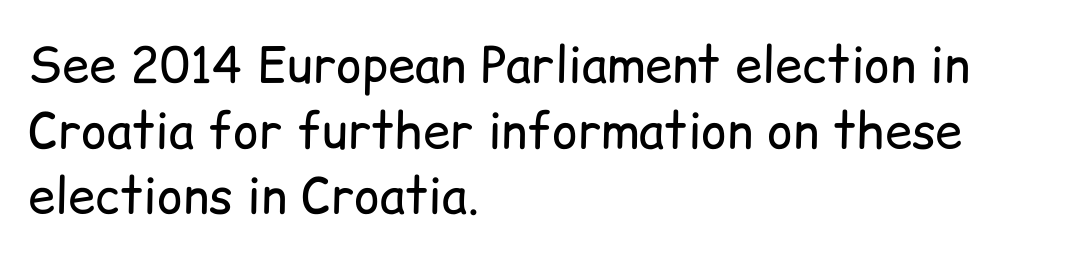
The image shows 49 px regular-weight sans-serif type, upright; set left-aligned, normal line spacing (1.34x), normal letter spacing, not underlined; low stroke contrast and a medium x-height.
